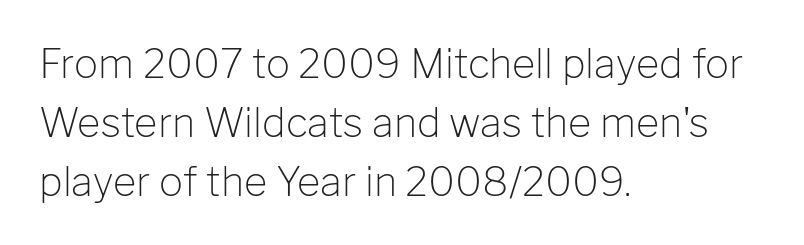
The image shows 40 px light sans-serif type, upright; set left-aligned, normal line spacing (1.47x), normal letter spacing, not underlined; low stroke contrast and a medium x-height.
